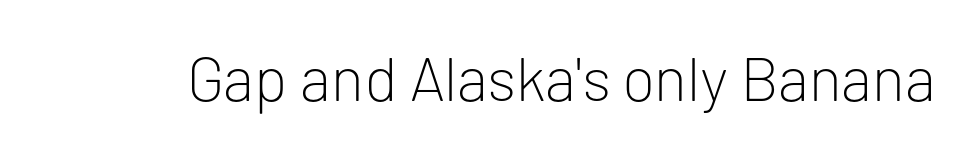
The image shows 62 px light sans-serif type, upright; set normal letter spacing, not underlined; low stroke contrast and a medium x-height.
